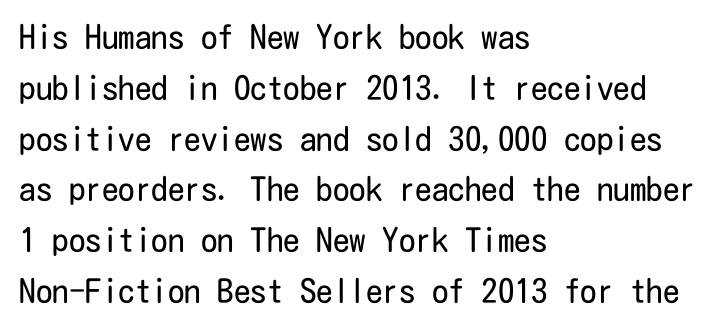
The image shows 33 px regular-weight, condensed sans-serif type, upright; set left-aligned, normal line spacing (1.54x), normal letter spacing, not underlined; low stroke contrast and a medium x-height.
